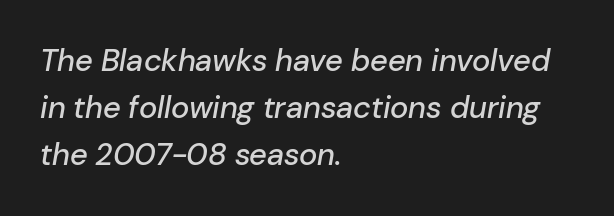
{"italic": "yes", "lean": "right", "slant_degrees": 10, "width": "normal", "stroke_contrast": "low", "x_height": "medium", "monospaced": "no", "underline": "no", "align": "left", "line_spacing": "normal", "line_spacing_ratio": 1.52, "letter_spacing": "normal", "letter_spacing_em": 0.0, "glyph_px": 31}
